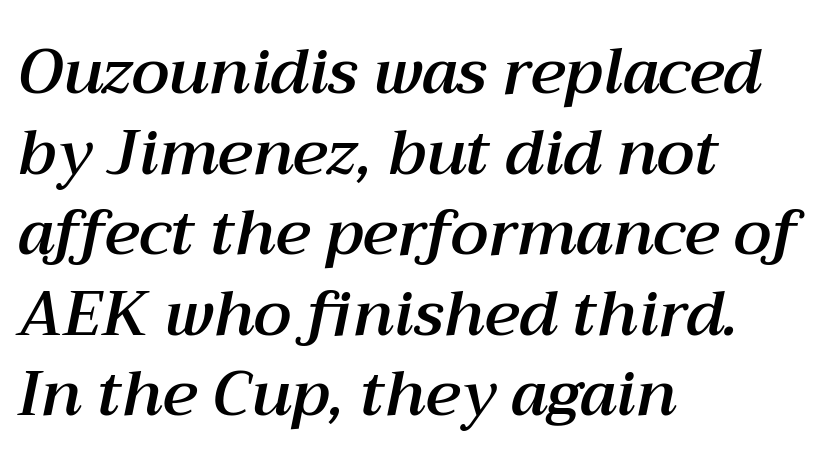
{"italic": "yes", "lean": "right", "slant_degrees": 12, "width": "normal", "stroke_contrast": "medium", "x_height": "medium", "monospaced": "no", "underline": "no", "align": "left", "line_spacing": "normal", "line_spacing_ratio": 1.3, "letter_spacing": "normal", "letter_spacing_em": 0.0, "glyph_px": 62}
